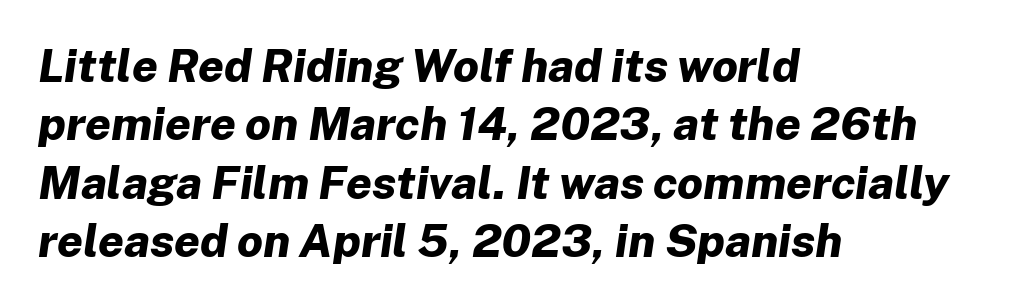
The image shows 46 px bold type, italic (leaning right); set left-aligned, normal line spacing (1.27x), normal letter spacing, not underlined; low stroke contrast and a medium x-height.
